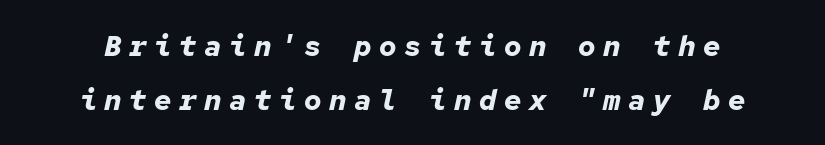
The image shows 29 px bold type, italic (leaning right), monospaced; set line spacing 1.86x, unusually wide letter spacing (+0.26 em), not underlined; low stroke contrast and a medium x-height.
